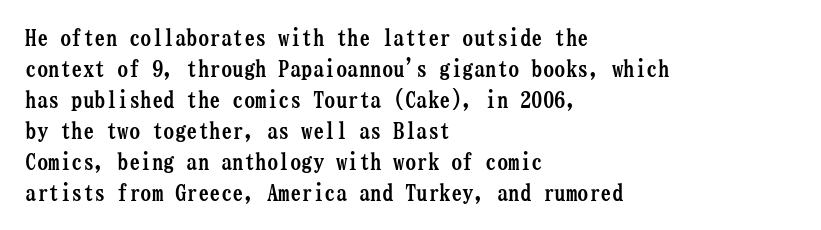
Q: Is the text bold? A: Yes.
Q: Is the text italic (slanted)? A: No, it is upright.
Q: Is the text underlined? A: No.
Q: How is the paragraph aligned? A: Left-aligned.
Q: Is the spacing between letters normal or unusually wide? A: Normal.
Q: Is the spacing between lines tight, normal or loose? A: Normal.
